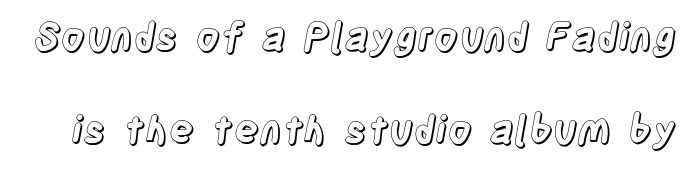
{"width": "condensed", "x_height": "large", "monospaced": "no", "underline": "no", "line_spacing": "loose", "line_spacing_ratio": 2.46, "letter_spacing": "normal", "letter_spacing_em": 0.0, "glyph_px": 38}
